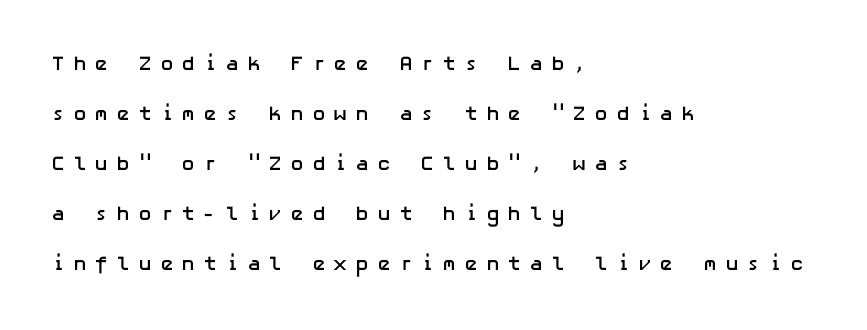
{"italic": "no", "bold": "yes", "underline": "no", "align": "left", "line_spacing": "loose", "line_spacing_ratio": 2.5, "letter_spacing": "wide", "letter_spacing_em": 0.42, "glyph_px": 20}
